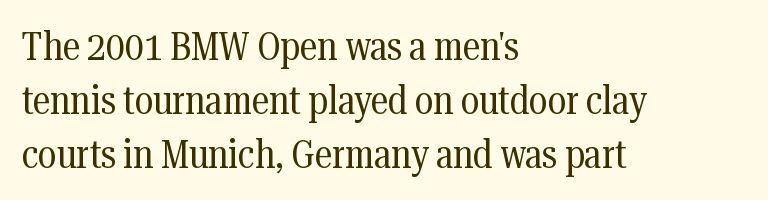
Just letters on the line, the space beneath them empty. Proportional: the letters do not fall into vertical columns. The specimen reads as upright at a glance. What's the leading like? Ordinary, nothing unusual.
